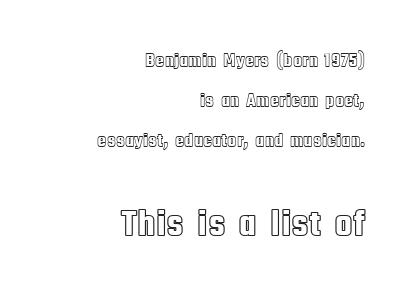
The image shows 38 px condensed type, upright; set right-aligned, loose line spacing (2.1x), normal letter spacing, not underlined; the second (bottom) block is 2.0x larger; a large x-height.
